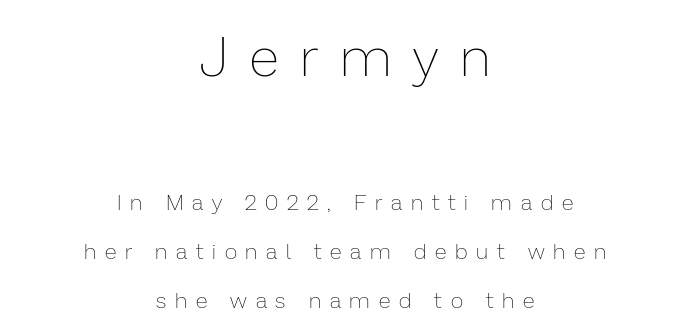
{"italic": "no", "bold": "no", "weight": "thin", "width": "normal", "stroke_contrast": "low", "x_height": "medium", "monospaced": "no", "underline": "no", "align": "center", "line_spacing": "loose", "line_spacing_ratio": 2.23, "letter_spacing": "wide", "letter_spacing_em": 0.4, "larger_block": "first", "size_ratio": 2.5, "glyph_px": 55}
